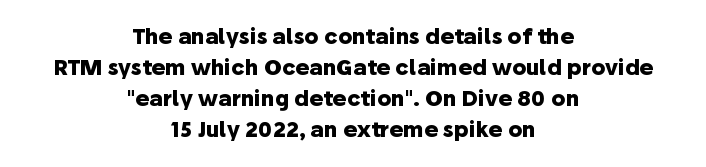
The image shows 21 px bold type, upright; set centered, normal line spacing (1.48x), normal letter spacing, not underlined.
